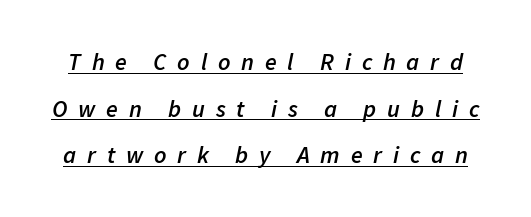
Q: Is the text bold? A: Semi-bold.
Q: Is the text italic (slanted)? A: Yes, it leans right by about 11 degrees.
Q: Is the text underlined? A: Yes.
Q: Is the spacing between letters normal or unusually wide? A: Unusually wide.
Q: Is the spacing between lines tight, normal or loose? A: Loose.
